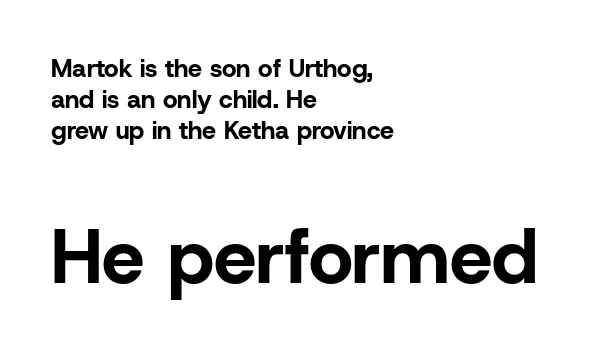
Q: Is the text bold? A: Yes.
Q: Is the text italic (slanted)? A: No, it is upright.
Q: Is the typeface a serif or a sans-serif typeface? A: Sans-serif.
Q: Is the text underlined? A: No.
Q: How is the paragraph aligned? A: Left-aligned.
Q: Is the spacing between letters normal or unusually wide? A: Normal.
Q: Which block of text is set in a larger size, the first (top) or the second (bottom)? A: The second (bottom) one.
Q: Width (condensed, normal, or wide)? A: Normal.
Q: Stroke contrast? A: Low.
Q: x-height? A: Medium.
Q: Monospaced? A: No.
